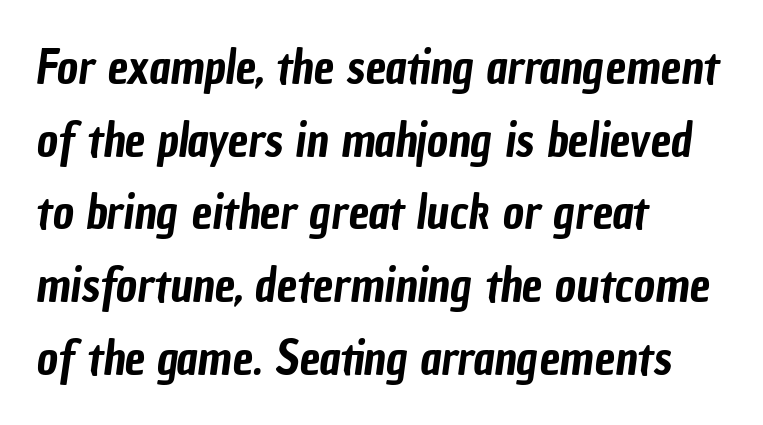
The zone under the glyphs is completely vacant. No extra tracking has been applied to these lines. Is this a fixed-width face? No — the glyphs have proportional, varying widths. The setting favours the left margin, as ordinary paragraphs usually do. Serifs: no, the terminals of the letterforms are clean.
